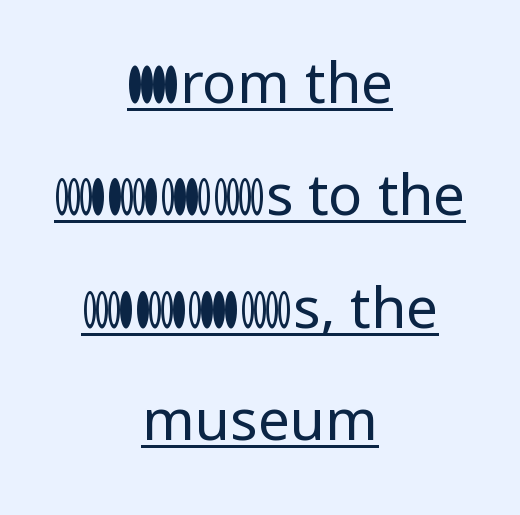
Q: Is the text bold? A: No.
Q: Is the text italic (slanted)? A: No, it is upright.
Q: Is the typeface a serif or a sans-serif typeface? A: Sans-serif.
Q: Is the text underlined? A: Yes.
Q: How is the paragraph aligned? A: Centered.
Q: Is the spacing between letters normal or unusually wide? A: Normal.
Q: Is the spacing between lines tight, normal or loose? A: Loose.
Q: Width (condensed, normal, or wide)? A: Normal.
Q: Stroke contrast? A: Low.
Q: x-height? A: Medium.
Q: Monospaced? A: No.
